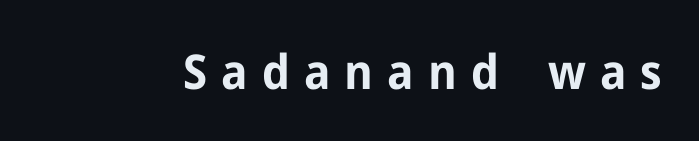
The image shows 48 px bold sans-serif type, upright; set unusually wide letter spacing (+0.29 em), not underlined; low stroke contrast and a medium x-height.
